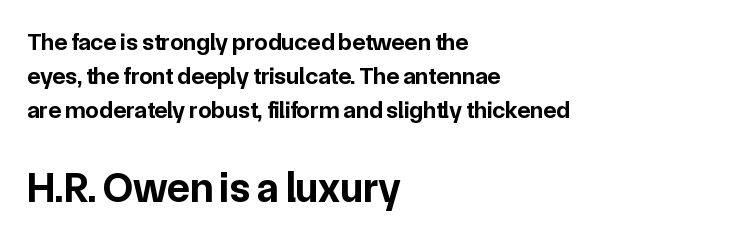
The characters look thick and weighty, a clear bold. Does the type have serifs? No, each stem ends abruptly. Larger block? The one below; the one above is distinctly smaller. Style check: upright. You could call the tracking neutral — neither tight nor loose.
